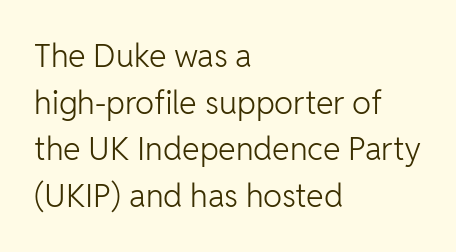
{"serif": "no", "italic": "no", "bold": "no", "weight": "light", "width": "normal", "stroke_contrast": "low", "x_height": "medium", "monospaced": "no", "underline": "no", "align": "left", "line_spacing": "normal", "line_spacing_ratio": 1.46, "letter_spacing": "normal", "letter_spacing_em": 0.0, "glyph_px": 32}
